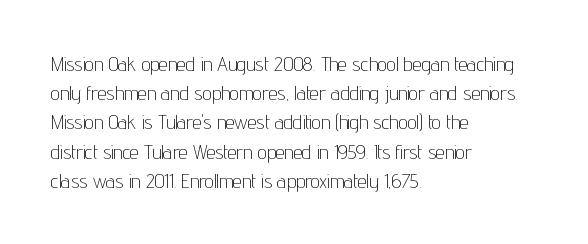
The image shows 20 px text type, upright; set left-aligned, normal line spacing (1.46x), normal letter spacing, not underlined.
